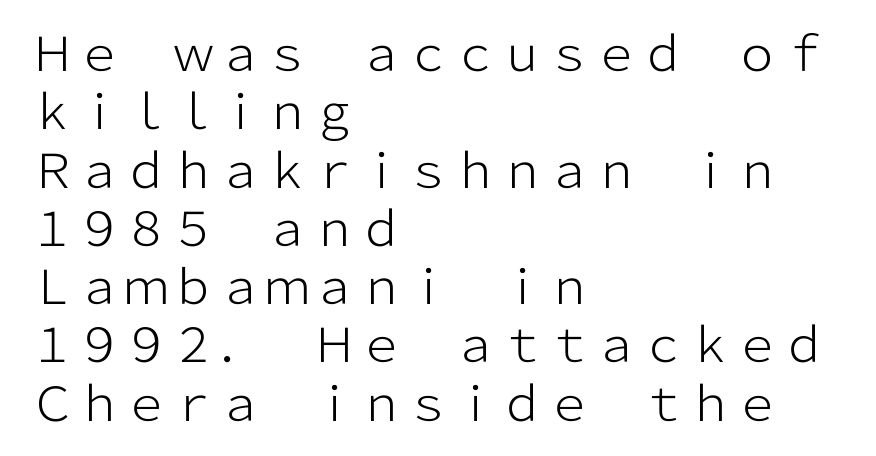
The image shows 47 px light sans-serif type, upright; set left-aligned, line spacing 1.24x, normal letter spacing, not underlined; low stroke contrast and a medium x-height.
